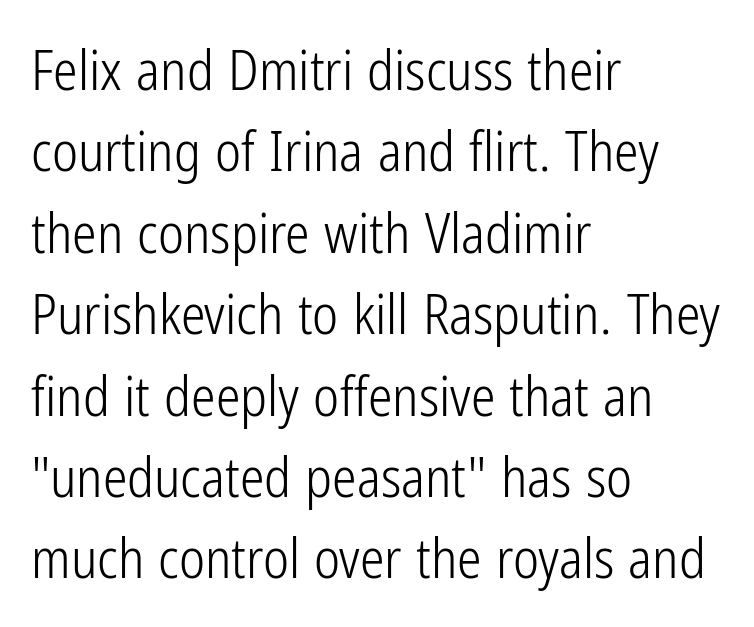
{"serif": "no", "italic": "no", "bold": "no", "weight": "light", "width": "condensed", "stroke_contrast": "low", "x_height": "medium", "monospaced": "no", "underline": "no", "align": "left", "line_spacing": "normal", "line_spacing_ratio": 1.48, "letter_spacing": "normal", "letter_spacing_em": 0.0, "glyph_px": 55}
